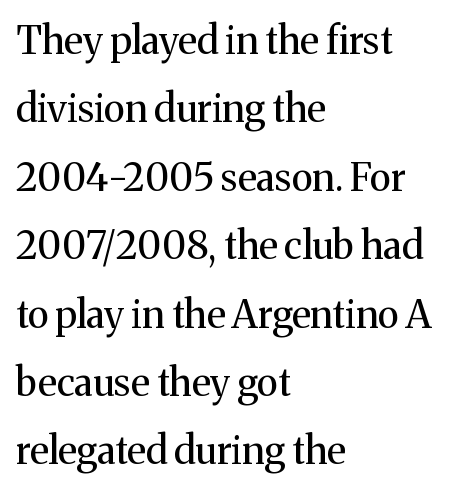
{"serif": "yes", "italic": "no", "bold": "no", "weight": "regular", "width": "normal", "stroke_contrast": "medium", "x_height": "medium", "monospaced": "no", "underline": "no", "align": "left", "line_spacing_ratio": 1.8, "letter_spacing": "normal", "letter_spacing_em": 0.0, "glyph_px": 38}
